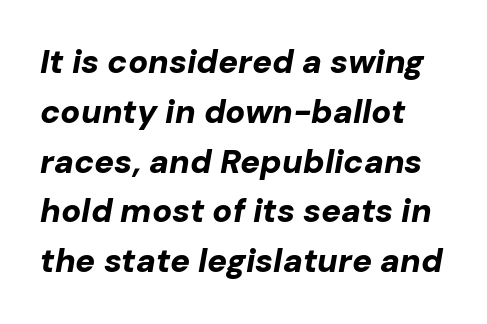
Words appear dense and cohesive because spacing is normal. No word sits above an underline. Summary of vertical rhythm: regular, with standard interline spacing. The rendering uses natural spacing where letterforms have individual widths.
